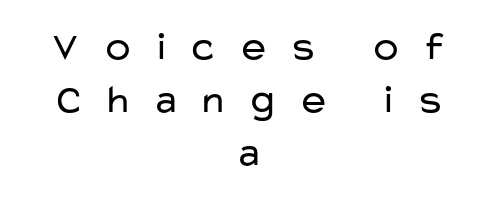
A bare baseline throughout the passage. Character widths vary here, with narrow letters taking less room than wide ones. When letters stand straight like this, we call the style roman or upright. The typesetter chose a symmetrical, centered arrangement here. Normally led — the rows are evenly, conventionally spaced.
